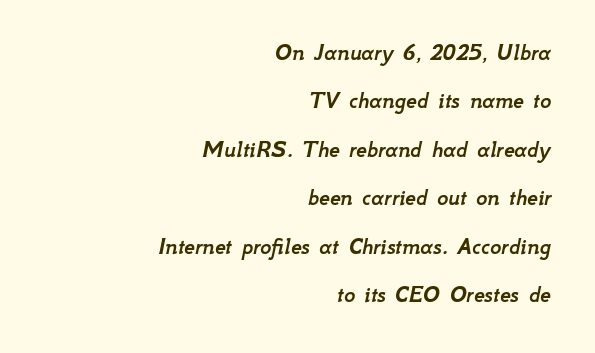
{"italic": "yes", "lean": "right", "slant_degrees": 12, "underline": "no", "align": "right", "line_spacing": "loose", "line_spacing_ratio": 2.02, "letter_spacing": "normal", "letter_spacing_em": 0.0, "glyph_px": 24}
